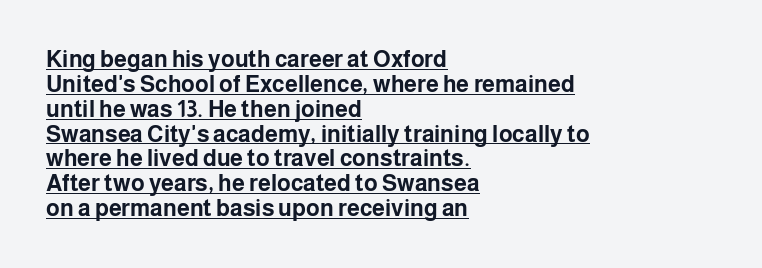
The image shows 23 px bold type, upright; set left-aligned, tight line spacing (1.08x), normal letter spacing, underlined.
